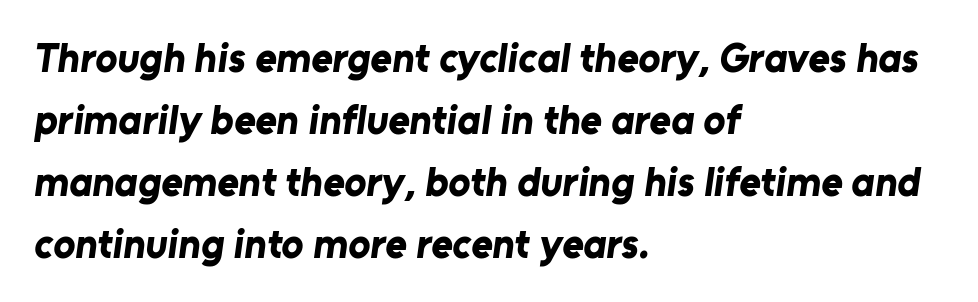
The image shows 41 px bold sans-serif type; set left-aligned, normal line spacing (1.51x), normal letter spacing, not underlined; low stroke contrast and a medium x-height.
